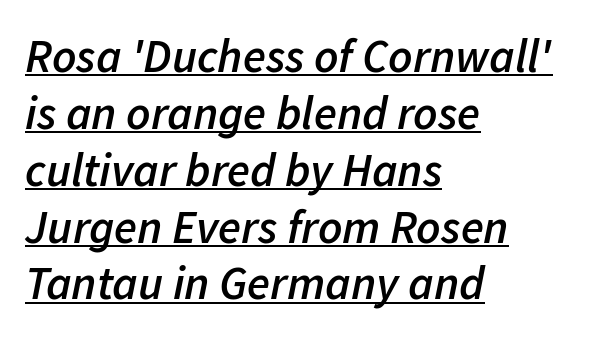
The letters advance in unequal steps, a hallmark of proportional type. In designer terms, the underline attribute is active on this setting. The lettering tilts uniformly, giving the passage an italic look. This rendering uses left alignment, leaving the right contour irregular.
